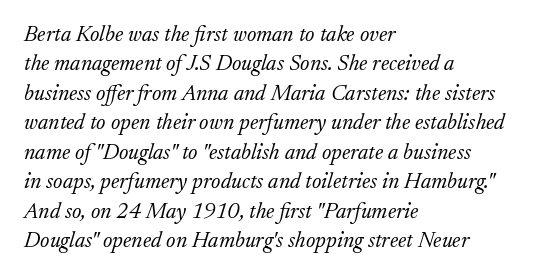
Q: Is the text bold? A: No.
Q: Is the text italic (slanted)? A: Yes, it leans right by about 17 degrees.
Q: Is the text underlined? A: No.
Q: How is the paragraph aligned? A: Left-aligned.
Q: Is the spacing between letters normal or unusually wide? A: Normal.
Q: Is the spacing between lines tight, normal or loose? A: Normal.
